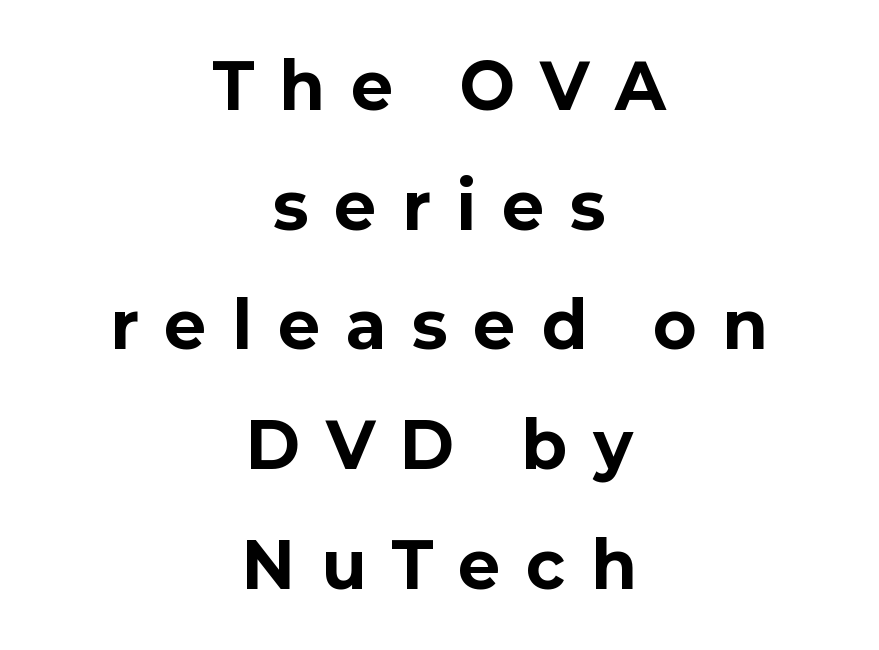
The characters display no serif detailing; their extremities are plain. Do the letters lean? They stand straight. The lines in this sample share a center point and differ in where they start and stop. Words appear elongated and porous because spacing is wide. Is this a fixed-width face? No — the glyphs have proportional, varying widths. Descenders are the only things crossing below the line.
